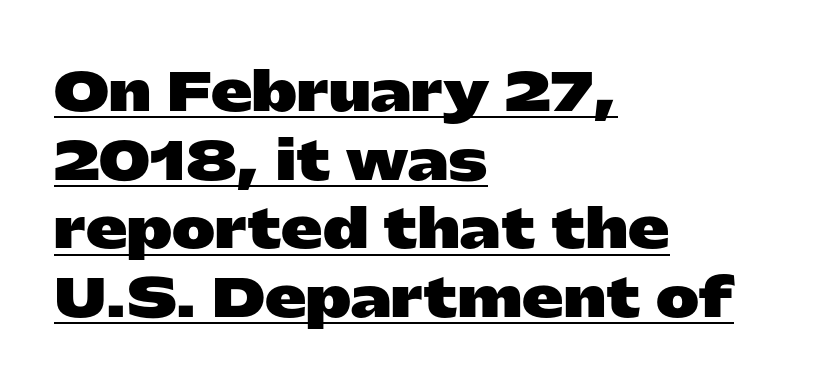
{"serif": "no", "italic": "no", "bold": "yes", "weight": "heavy", "width": "wide", "stroke_contrast": "low", "x_height": "medium", "monospaced": "no", "underline": "yes", "align": "left", "line_spacing": "normal", "line_spacing_ratio": 1.32, "letter_spacing": "normal", "letter_spacing_em": 0.0, "glyph_px": 52}
